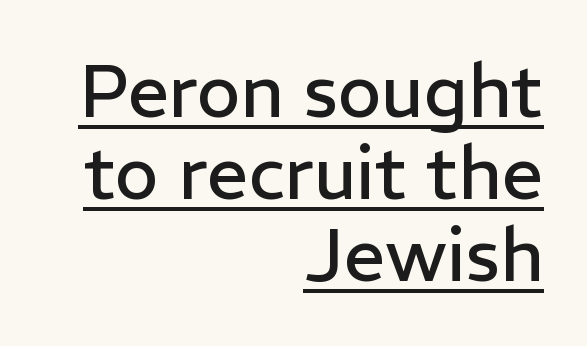
The image shows 74 px regular-weight sans-serif type, upright; set right-aligned, tight line spacing (1.11x), normal letter spacing, underlined; low stroke contrast and a medium x-height.
